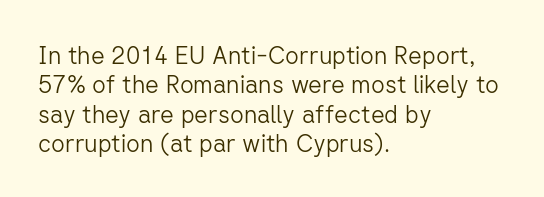
{"italic": "no", "bold": "no", "underline": "no", "align": "left", "line_spacing_ratio": 1.22, "letter_spacing": "normal", "letter_spacing_em": 0.0, "glyph_px": 24}
